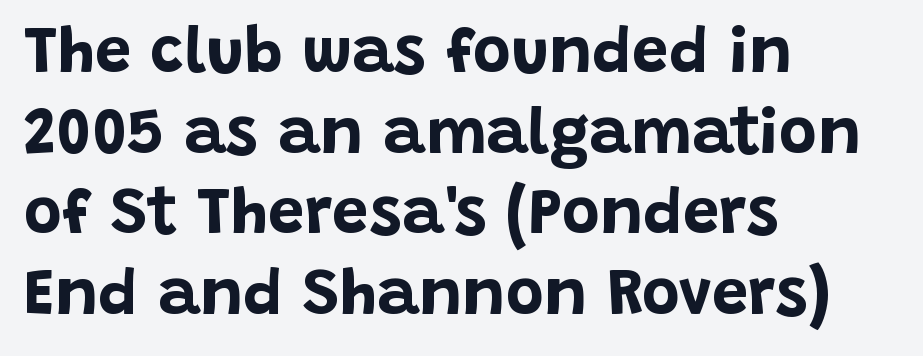
{"serif": "no", "italic": "no", "bold": "yes", "weight": "bold", "width": "normal", "stroke_contrast": "low", "x_height": "large", "monospaced": "no", "underline": "no", "align": "left", "line_spacing_ratio": 1.24, "letter_spacing": "normal", "letter_spacing_em": 0.0, "glyph_px": 65}
